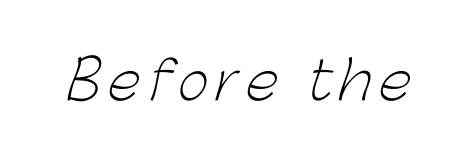
{"serif": "no", "bold": "no", "weight": "light", "width": "normal", "stroke_contrast": "low", "x_height": "medium", "monospaced": "no", "underline": "no", "glyph_px": 53}
